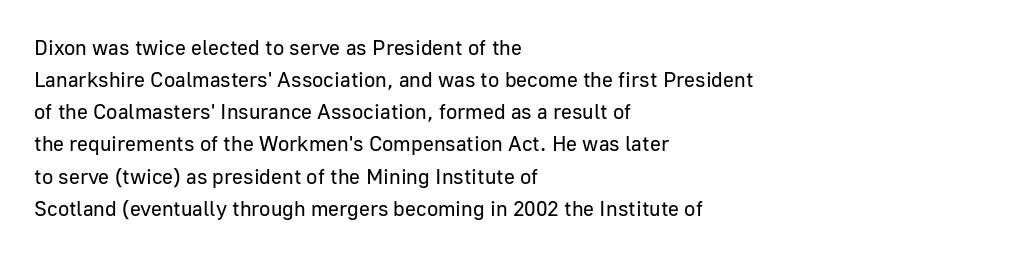
Q: Is the text bold? A: No.
Q: Is the text italic (slanted)? A: No, it is upright.
Q: Is the text underlined? A: No.
Q: How is the paragraph aligned? A: Left-aligned.
Q: Is the spacing between letters normal or unusually wide? A: Normal.
Q: Is the spacing between lines tight, normal or loose? A: Normal.
